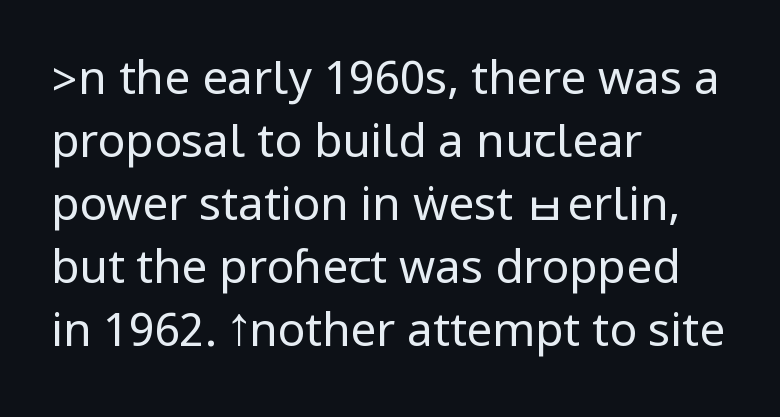
The image shows 46 px regular-weight, condensed sans-serif type, upright; set left-aligned, normal line spacing (1.37x), normal letter spacing, not underlined; low stroke contrast.
